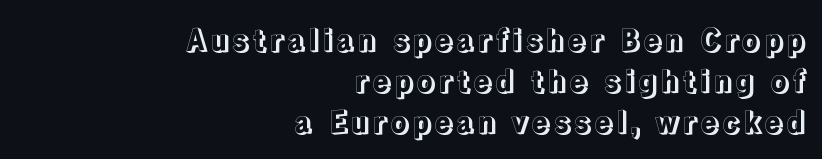
The image shows 30 px text type, upright; set right-aligned, normal line spacing (1.37x), not underlined; a medium x-height.
